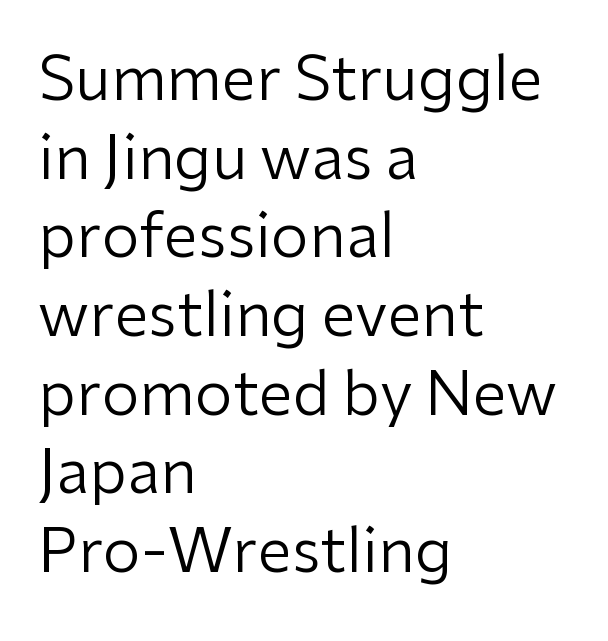
{"serif": "no", "italic": "no", "bold": "no", "weight": "regular", "width": "normal", "stroke_contrast": "low", "x_height": "medium", "monospaced": "no", "underline": "no", "align": "left", "line_spacing": "normal", "line_spacing_ratio": 1.29, "letter_spacing": "normal", "letter_spacing_em": 0.0, "glyph_px": 61}
